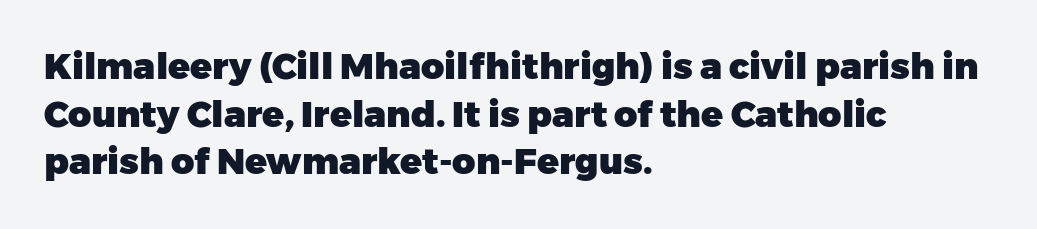
{"serif": "no", "italic": "no", "bold": "yes", "weight": "heavy", "width": "normal", "stroke_contrast": "low", "x_height": "medium", "monospaced": "no", "underline": "no", "align": "left", "line_spacing": "normal", "line_spacing_ratio": 1.32, "letter_spacing": "normal", "letter_spacing_em": 0.0, "glyph_px": 36}
